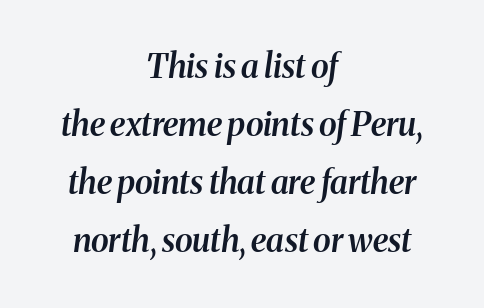
Is this a fixed-width face? No — the glyphs have proportional, varying widths. Firm but not heavy-handed strokes: this text is semibold. Caption: multi-line text, centered on the measure. The glyphs look as if they've been sheared to an angle. Are there feet on the stems? There are — it's a serif.
